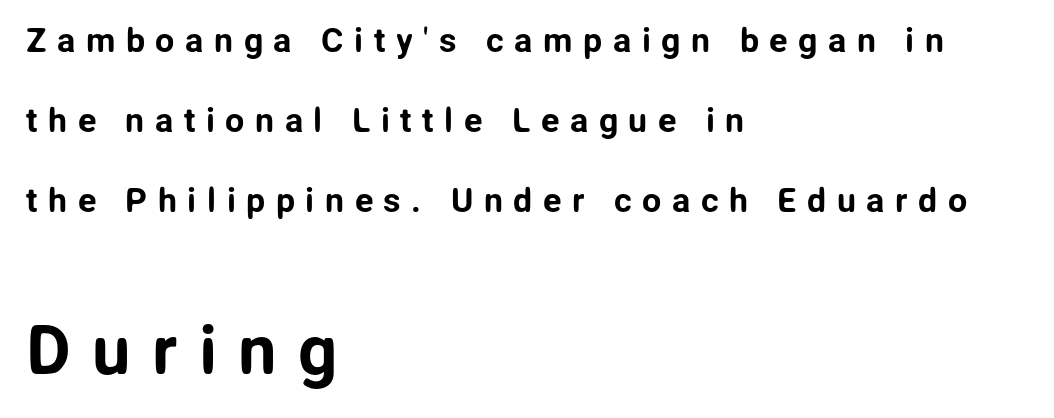
The image shows 69 px sans-serif type, upright; set left-aligned, loose line spacing (2.36x), unusually wide letter spacing (+0.31 em), not underlined; the second (bottom) block is 2.03x larger; low stroke contrast and a medium x-height.
